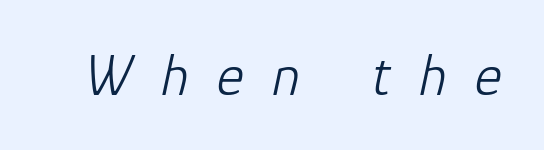
Style check: oblique. Caption: expanded tracking, letters set apart. The zone under the glyphs is completely vacant. On a weight scale, this lands at 450 or below. These lines are rendered in a variable-pitch font.
